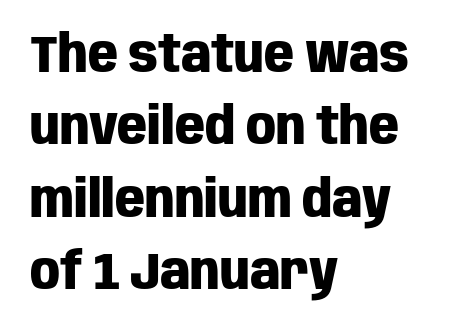
{"serif": "no", "italic": "no", "bold": "yes", "weight": "heavy", "width": "condensed", "stroke_contrast": "low", "x_height": "large", "monospaced": "no", "underline": "no", "align": "left", "line_spacing": "normal", "line_spacing_ratio": 1.39, "letter_spacing": "normal", "letter_spacing_em": 0.0, "glyph_px": 52}
